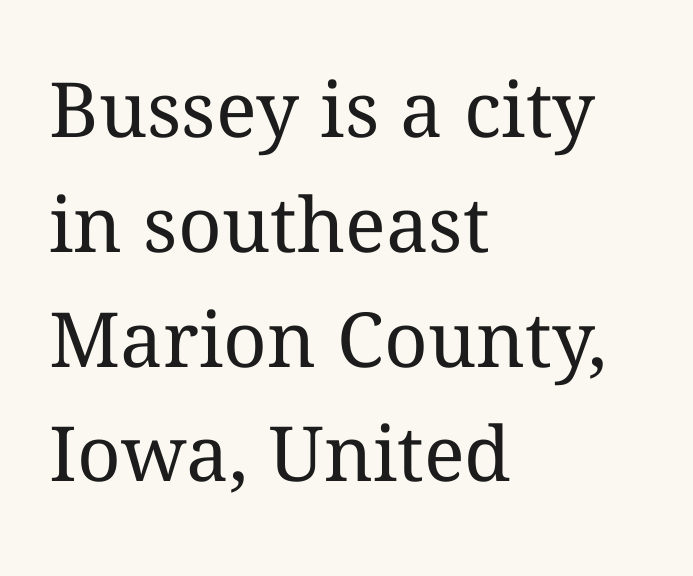
Do the letters lean? They stand straight. Has an underline been added? It has not. Vertically, the passage feels balanced, rows spaced as you'd expect. Each line starts at the same left margin while the right side varies. Honestly, the letter spacing is just normal — you wouldn't notice it.
